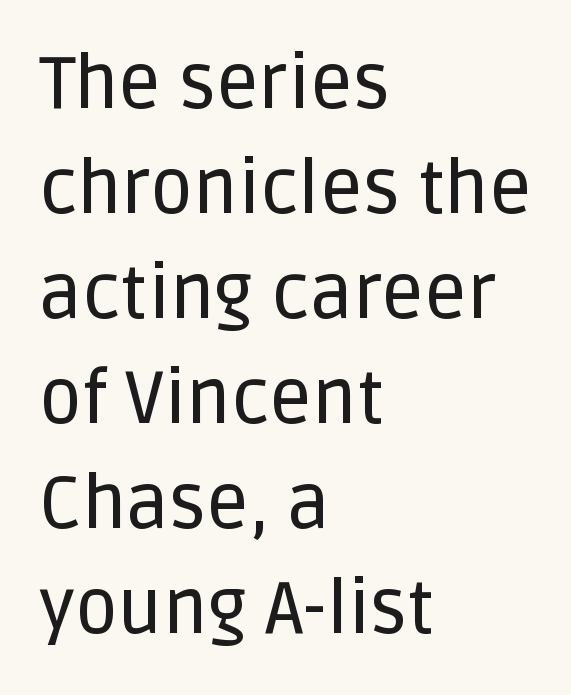
The image shows 74 px sans-serif type, upright; set left-aligned, normal line spacing (1.42x), normal letter spacing, not underlined; low stroke contrast and a large x-height.
